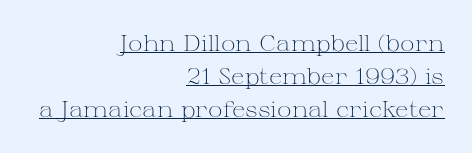
Q: Is the text bold? A: No.
Q: Is the text italic (slanted)? A: No, it is upright.
Q: Is the text underlined? A: Yes.
Q: How is the paragraph aligned? A: Right-aligned.
Q: Is the spacing between letters normal or unusually wide? A: Normal.
Q: Is the spacing between lines tight, normal or loose? A: Normal.
